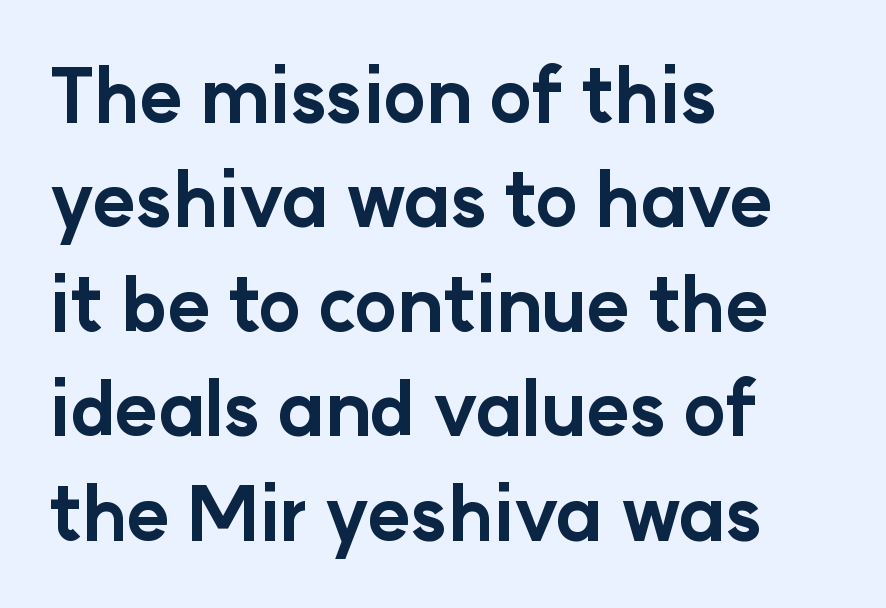
The image shows 73 px bold sans-serif type, upright; set left-aligned, normal line spacing (1.43x), normal letter spacing, not underlined; low stroke contrast and a medium x-height.
